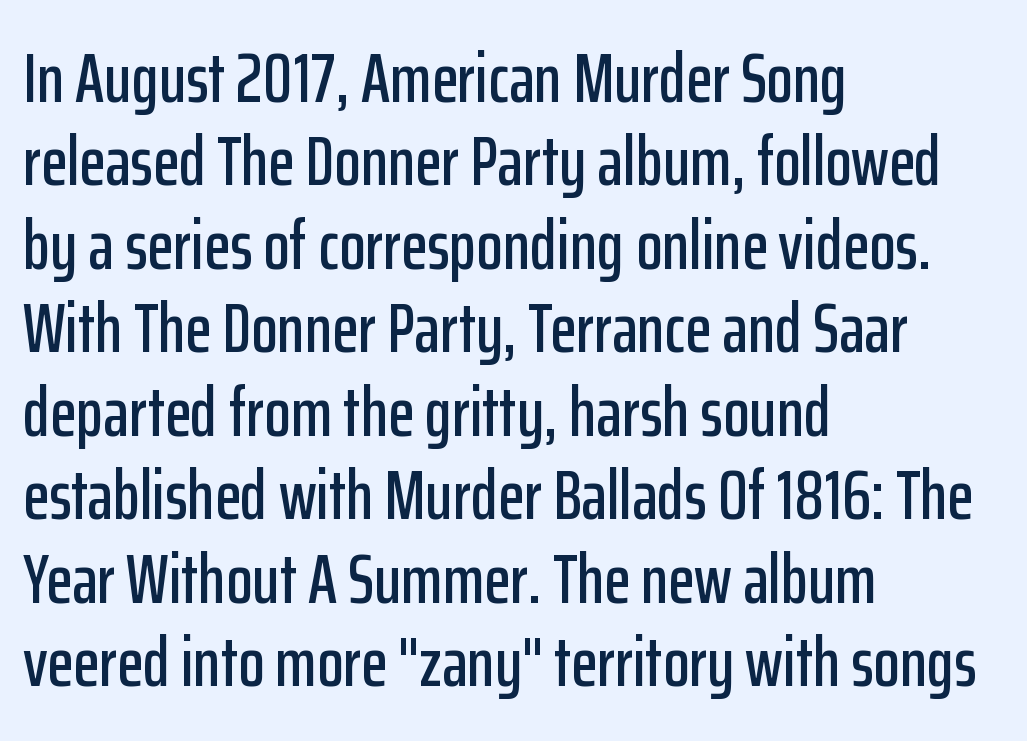
{"serif": "no", "italic": "no", "width": "condensed", "stroke_contrast": "low", "x_height": "medium", "monospaced": "no", "underline": "no", "align": "left", "line_spacing_ratio": 1.21, "letter_spacing": "normal", "letter_spacing_em": 0.0, "glyph_px": 69}
